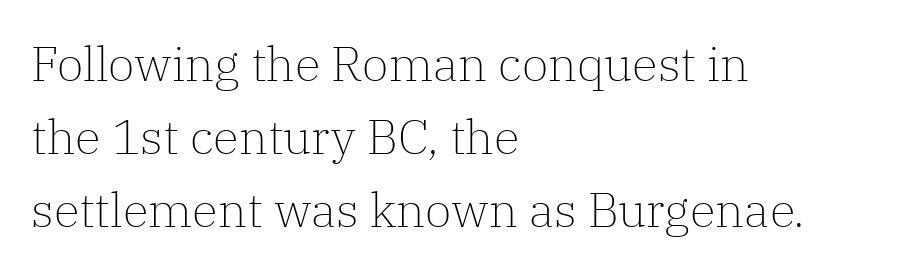
The image shows 48 px light serif type, upright; set left-aligned, normal line spacing (1.52x), normal letter spacing, not underlined; low stroke contrast and a medium x-height.
